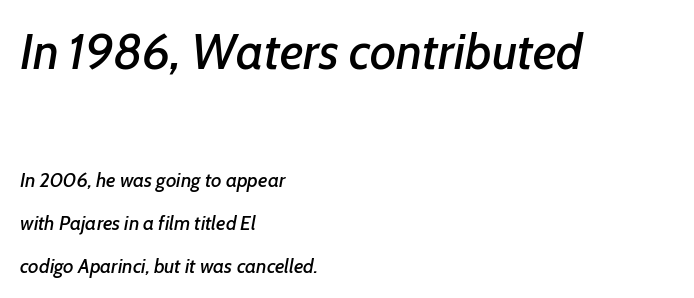
Is the block centered? No — it sits flush against the left margin. This is oblique type, the kind used for emphasis or titles. Whoever set this chose breathing room over compactness in the vertical rhythm. Type without underlining.
